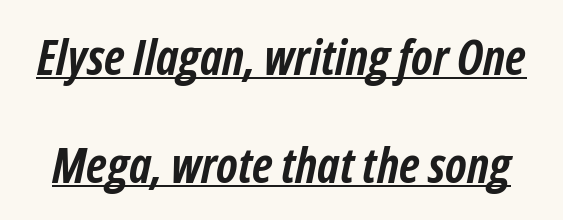
Q: Is the text bold? A: Yes.
Q: Is the text italic (slanted)? A: Yes, it leans right by about 12 degrees.
Q: Is the text underlined? A: Yes.
Q: Is the spacing between letters normal or unusually wide? A: Normal.
Q: Is the spacing between lines tight, normal or loose? A: Loose.
Q: Width (condensed, normal, or wide)? A: Condensed.
Q: Stroke contrast? A: Low.
Q: x-height? A: Medium.
Q: Monospaced? A: No.
